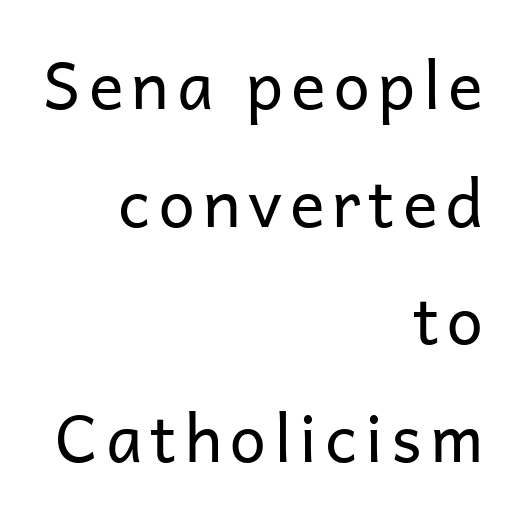
{"serif": "no", "italic": "no", "bold": "no", "weight": "regular", "width": "normal", "stroke_contrast": "low", "x_height": "medium", "monospaced": "no", "underline": "no", "align": "right", "line_spacing_ratio": 1.81, "glyph_px": 65}
